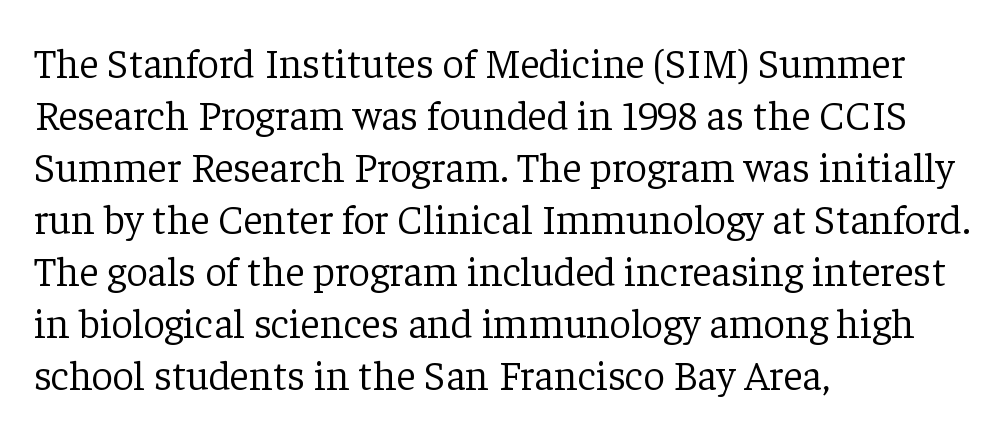
Q: Is the text bold? A: No.
Q: Is the text italic (slanted)? A: No, it is upright.
Q: Is the typeface a serif or a sans-serif typeface? A: Serif.
Q: Is the text underlined? A: No.
Q: How is the paragraph aligned? A: Left-aligned.
Q: Is the spacing between letters normal or unusually wide? A: Normal.
Q: Width (condensed, normal, or wide)? A: Normal.
Q: Stroke contrast? A: Low.
Q: x-height? A: Medium.
Q: Monospaced? A: No.
